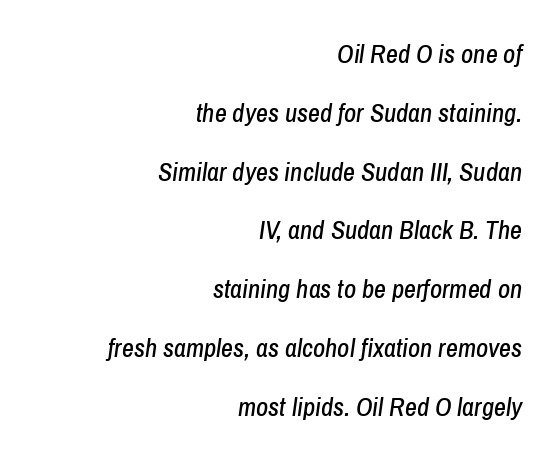
{"italic": "yes", "lean": "right", "slant_degrees": 8, "underline": "no", "align": "right", "line_spacing": "loose", "line_spacing_ratio": 2.26, "letter_spacing": "normal", "letter_spacing_em": 0.0, "glyph_px": 26}
